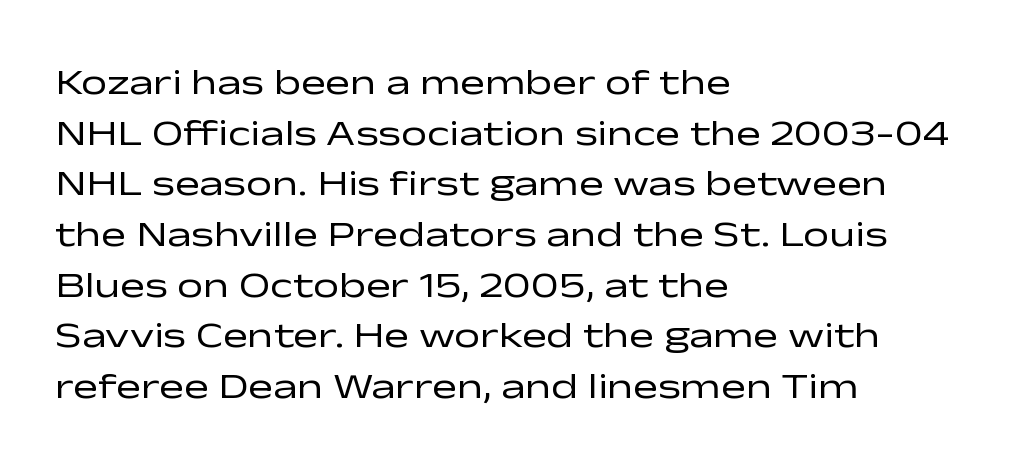
The weight would be labelled regular, book, light, or lighter still. What stands out about the letter spacing? Nothing — it is the standard amount. The passage shown stacks its lines at a standard gap. The passage shown is typed in a proportional face where columns would drift. Each row of text sits above clean, open space. The type sits square on the baseline with zero lean.
